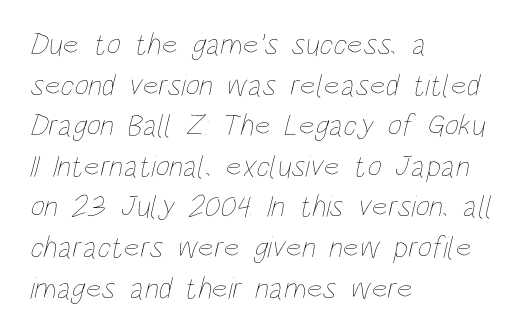
The rendering anchors every line to the left-hand side. Caption: standard tracking, unaltered. Summary of weight: not heavy and not bold. Each letter keeps its own natural width here, so spacing adapts to shape. Notice how descenders clear the ascenders below comfortably — that's standard leading.
